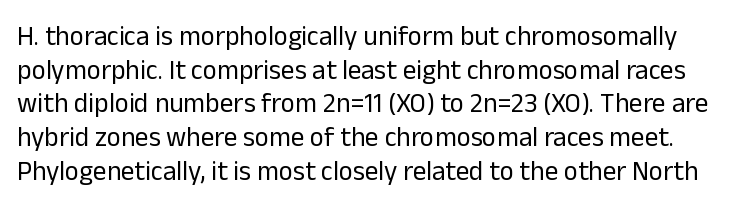
The face looks like a standard text weight, possibly lighter. Designer's note — italics off, roman on. This sample keeps an unexceptional amount of space between lines. Descenders hang freely into open space. Does extra space separate the letters? No, they use regular spacing.
